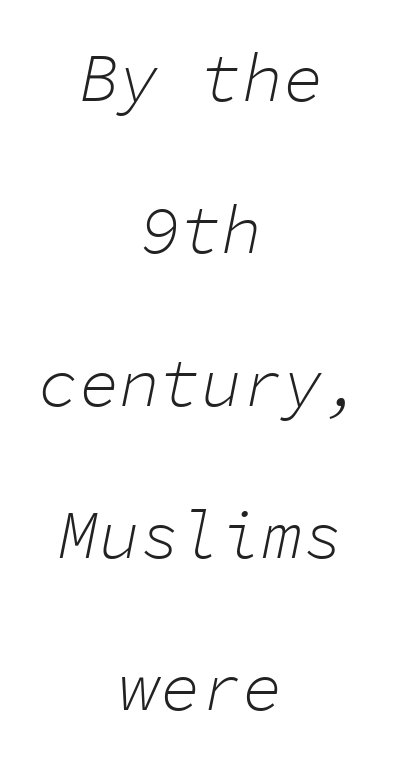
{"italic": "yes", "lean": "right", "slant_degrees": 11, "bold": "no", "weight": "light", "width": "normal", "stroke_contrast": "low", "x_height": "medium", "monospaced": "yes", "underline": "no", "align": "center", "line_spacing": "loose", "line_spacing_ratio": 2.24, "letter_spacing": "normal", "letter_spacing_em": 0.0, "glyph_px": 68}
